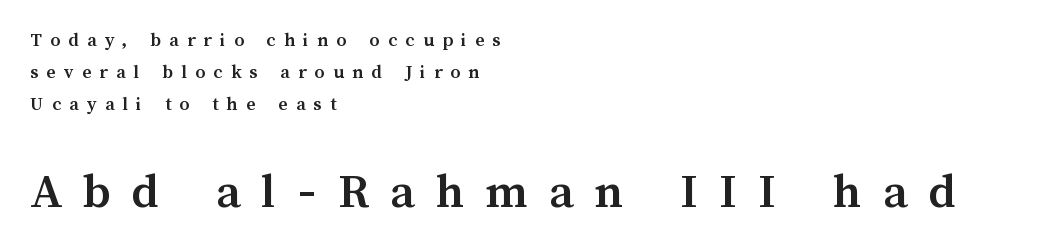
Q: Is the text bold? A: Yes.
Q: Is the text italic (slanted)? A: No, it is upright.
Q: Is the text underlined? A: No.
Q: How is the paragraph aligned? A: Left-aligned.
Q: Is the spacing between letters normal or unusually wide? A: Unusually wide.
Q: Is the spacing between lines tight, normal or loose? A: Normal.
Q: Which block of text is set in a larger size, the first (top) or the second (bottom)? A: The second (bottom) one.
Q: Width (condensed, normal, or wide)? A: Normal.
Q: Stroke contrast? A: Medium.
Q: x-height? A: Medium.
Q: Monospaced? A: No.
